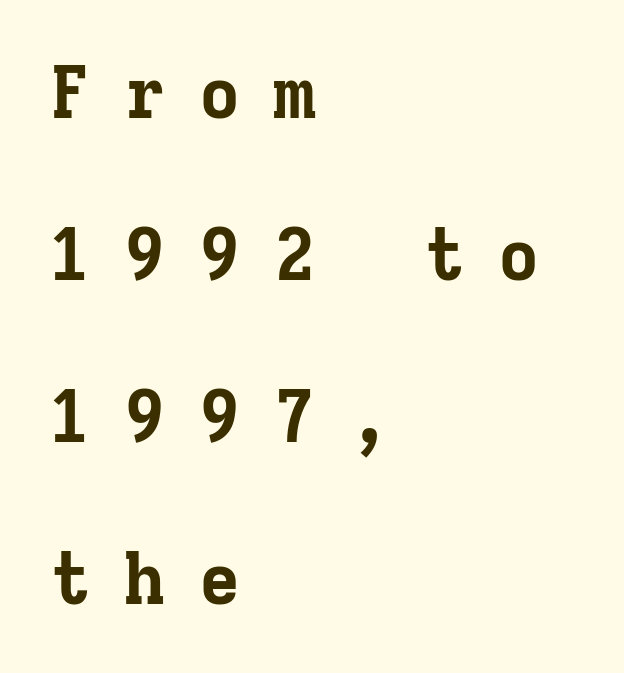
Q: Is the text bold? A: Yes.
Q: Is the text italic (slanted)? A: No, it is upright.
Q: Is the typeface a serif or a sans-serif typeface? A: Serif.
Q: Is the text underlined? A: No.
Q: How is the paragraph aligned? A: Left-aligned.
Q: Is the spacing between letters normal or unusually wide? A: Unusually wide.
Q: Is the spacing between lines tight, normal or loose? A: Loose.
Q: Width (condensed, normal, or wide)? A: Normal.
Q: Stroke contrast? A: Low.
Q: x-height? A: Medium.
Q: Monospaced? A: Yes.
